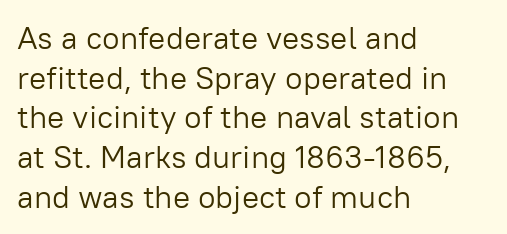
Q: Is the text bold? A: No.
Q: Is the text italic (slanted)? A: No, it is upright.
Q: Is the typeface a serif or a sans-serif typeface? A: Sans-serif.
Q: Is the text underlined? A: No.
Q: How is the paragraph aligned? A: Left-aligned.
Q: Is the spacing between letters normal or unusually wide? A: Normal.
Q: Width (condensed, normal, or wide)? A: Normal.
Q: Stroke contrast? A: Low.
Q: x-height? A: Medium.
Q: Monospaced? A: No.
